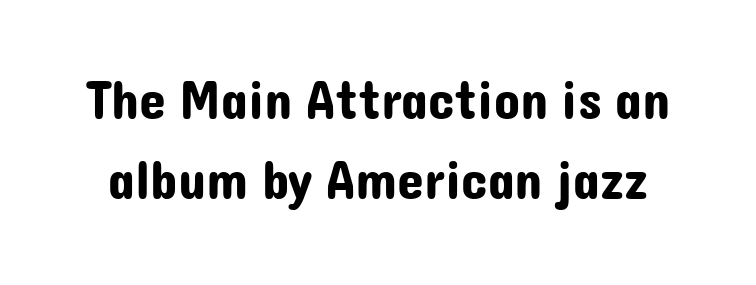
Q: Is the text italic (slanted)? A: No, it is upright.
Q: Is the typeface a serif or a sans-serif typeface? A: Sans-serif.
Q: Is the text underlined? A: No.
Q: Is the spacing between letters normal or unusually wide? A: Normal.
Q: Is the spacing between lines tight, normal or loose? A: Normal.
Q: Width (condensed, normal, or wide)? A: Normal.
Q: Stroke contrast? A: Low.
Q: x-height? A: Medium.
Q: Monospaced? A: No.
